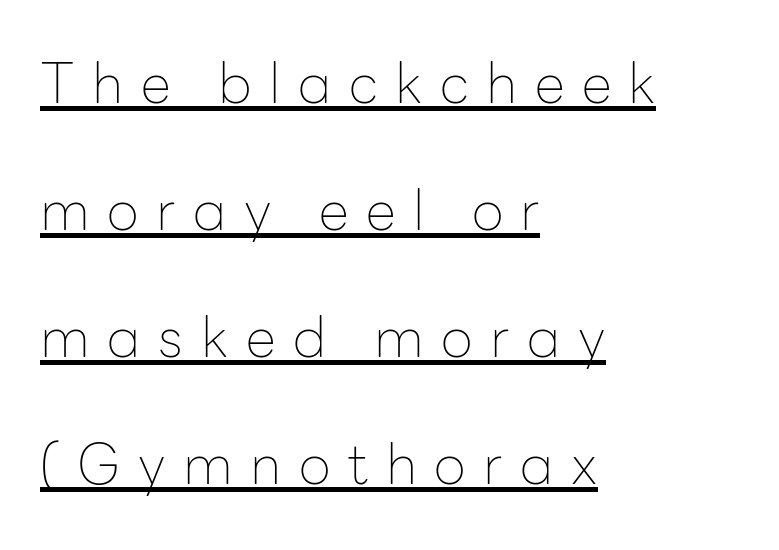
{"serif": "no", "italic": "no", "bold": "no", "weight": "thin", "width": "normal", "stroke_contrast": "low", "x_height": "medium", "monospaced": "no", "underline": "yes", "align": "left", "line_spacing": "loose", "line_spacing_ratio": 2.31, "letter_spacing": "wide", "letter_spacing_em": 0.32, "glyph_px": 55}
